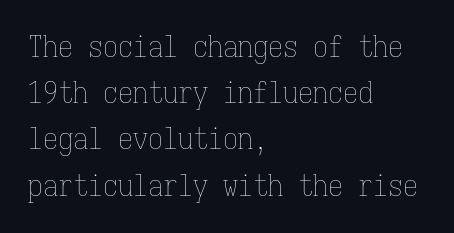
{"italic": "no", "bold": "no", "weight": "thin", "width": "condensed", "stroke_contrast": "low", "x_height": "medium", "monospaced": "yes", "underline": "no", "align": "left", "line_spacing": "normal", "line_spacing_ratio": 1.54, "letter_spacing": "normal", "letter_spacing_em": 0.0, "glyph_px": 30}
